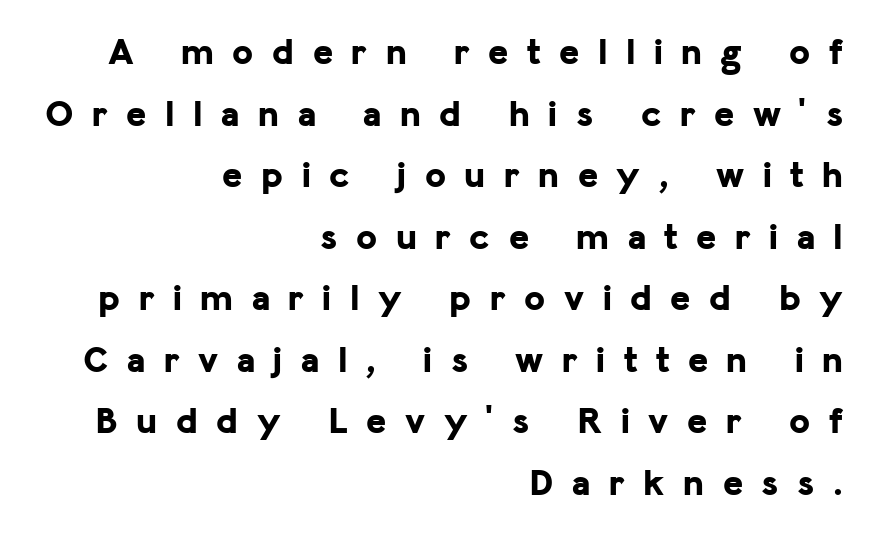
The image shows 38 px bold sans-serif type, upright; set right-aligned, normal line spacing (1.62x), unusually wide letter spacing (+0.49 em), not underlined; low stroke contrast and a medium x-height.
